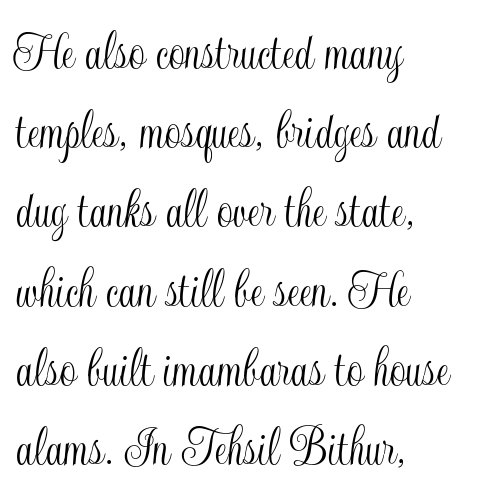
{"width": "condensed", "x_height": "small", "monospaced": "no", "underline": "no", "align": "left", "line_spacing": "normal", "line_spacing_ratio": 1.39, "letter_spacing": "normal", "letter_spacing_em": 0.0, "glyph_px": 57}
